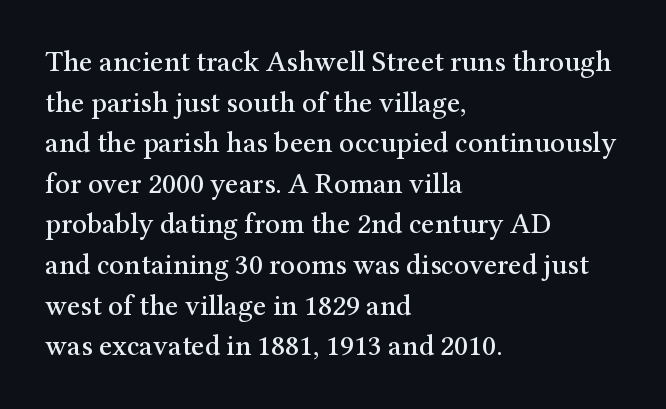
Q: Is the text italic (slanted)? A: No, it is upright.
Q: Is the typeface a serif or a sans-serif typeface? A: Serif.
Q: Is the text underlined? A: No.
Q: How is the paragraph aligned? A: Left-aligned.
Q: Is the spacing between letters normal or unusually wide? A: Normal.
Q: Is the spacing between lines tight, normal or loose? A: Normal.
Q: Width (condensed, normal, or wide)? A: Normal.
Q: Stroke contrast? A: Medium.
Q: x-height? A: Medium.
Q: Monospaced? A: No.
